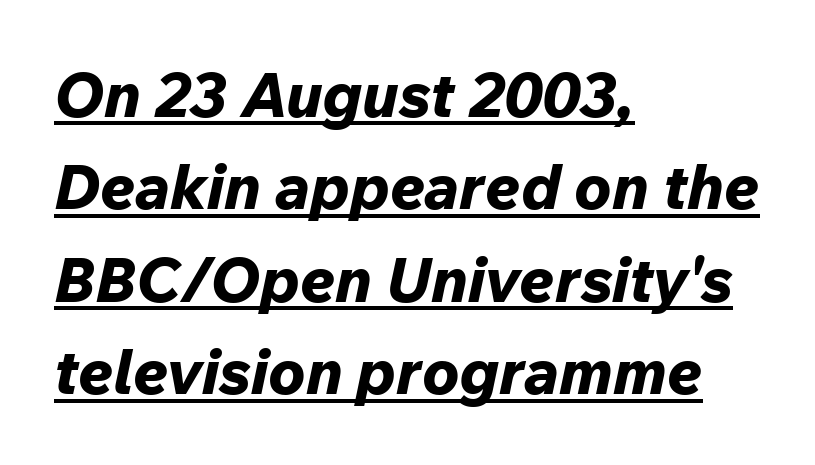
The block of text has a typical density, with ordinary space between rows. The sample's only ornament is a line tracing under the words. These lines are rendered in a variable-pitch font. Glyph-to-glyph distance matches everyday printed text. The glyphs look as if they've been sheared to an angle.
